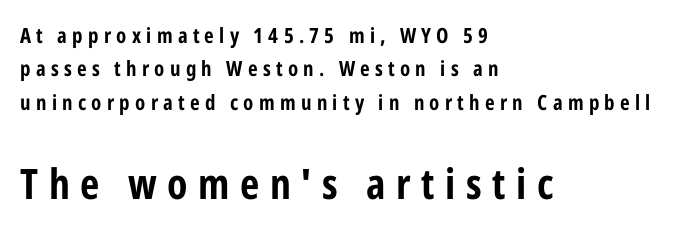
The image shows 42 px condensed sans-serif type, upright; set left-aligned, normal line spacing (1.59x), unusually wide letter spacing (+0.25 em), not underlined; the second (bottom) block is 2.0x larger; low stroke contrast and a medium x-height.
